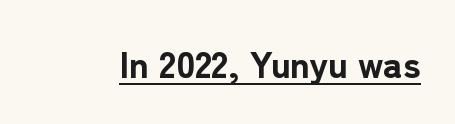
Q: Is the text bold? A: Yes.
Q: Is the text italic (slanted)? A: No, it is upright.
Q: Is the typeface a serif or a sans-serif typeface? A: Sans-serif.
Q: Is the text underlined? A: Yes.
Q: Is the spacing between letters normal or unusually wide? A: Normal.
Q: Width (condensed, normal, or wide)? A: Normal.
Q: Stroke contrast? A: Low.
Q: x-height? A: Medium.
Q: Monospaced? A: No.
